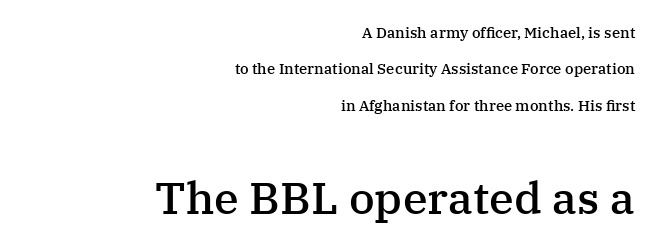
Q: Is the text bold? A: Semi-bold.
Q: Is the text italic (slanted)? A: No, it is upright.
Q: Is the typeface a serif or a sans-serif typeface? A: Serif.
Q: Is the text underlined? A: No.
Q: How is the paragraph aligned? A: Right-aligned.
Q: Is the spacing between letters normal or unusually wide? A: Normal.
Q: Is the spacing between lines tight, normal or loose? A: Loose.
Q: Which block of text is set in a larger size, the first (top) or the second (bottom)? A: The second (bottom) one.
Q: Width (condensed, normal, or wide)? A: Normal.
Q: Stroke contrast? A: Medium.
Q: x-height? A: Medium.
Q: Monospaced? A: No.
